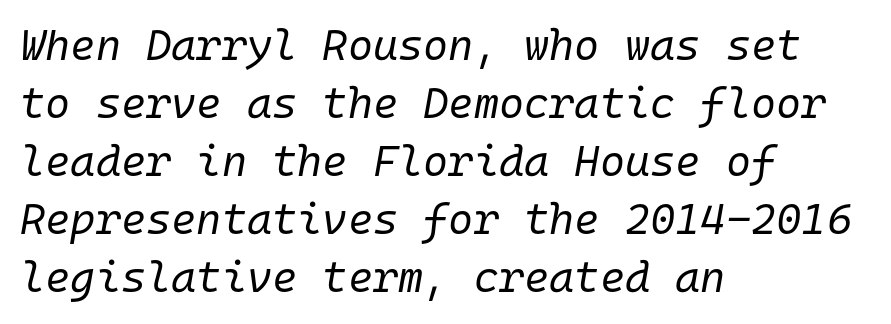
The lettering tilts uniformly, giving the passage an italic look. All the whitespace from short lines collects on the right. Check the space under the baseline: it is left empty. Evenly set lines give the paragraph a standard silhouette. The passage shown is typed in a monospace face where columns stay perfectly aligned.
